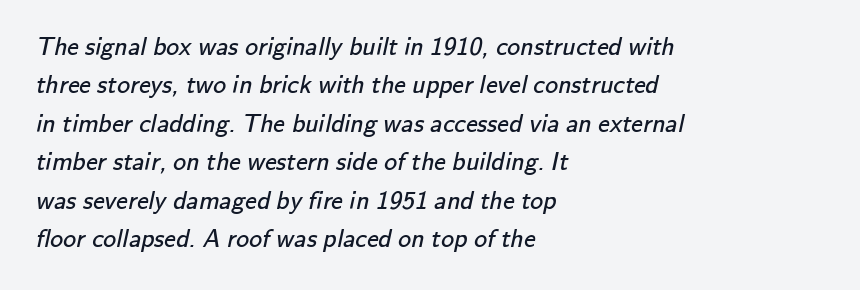
Observe the ordinary spacing: letters are neighbours, not strangers. Ink coverage per letter is moderate at most. The lines are quadded left. Does the leading feel generous? No, just average.
